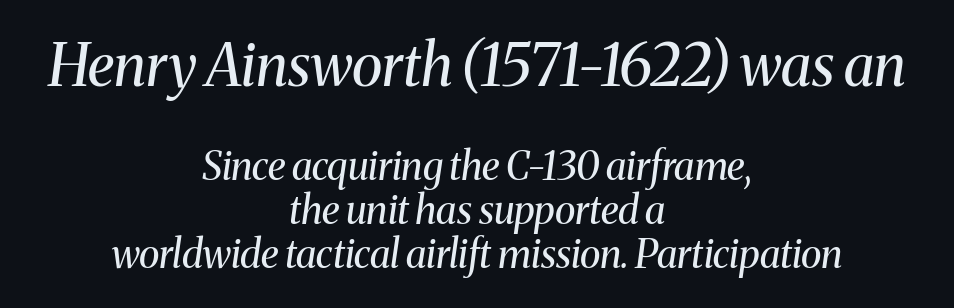
{"serif": "yes", "italic": "yes", "lean": "right", "slant_degrees": 8, "bold": "no", "weight": "regular", "width": "normal", "stroke_contrast": "medium", "x_height": "medium", "monospaced": "no", "underline": "no", "align": "center", "line_spacing": "tight", "line_spacing_ratio": 1.14, "letter_spacing": "normal", "letter_spacing_em": 0.0, "larger_block": "first", "size_ratio": 1.49, "glyph_px": 58}
